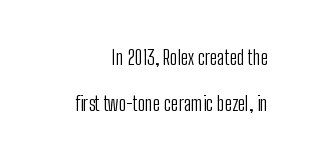
Q: Is the text bold? A: No.
Q: Is the text italic (slanted)? A: No, it is upright.
Q: Is the text underlined? A: No.
Q: How is the paragraph aligned? A: Right-aligned.
Q: Is the spacing between letters normal or unusually wide? A: Normal.
Q: Is the spacing between lines tight, normal or loose? A: Loose.
